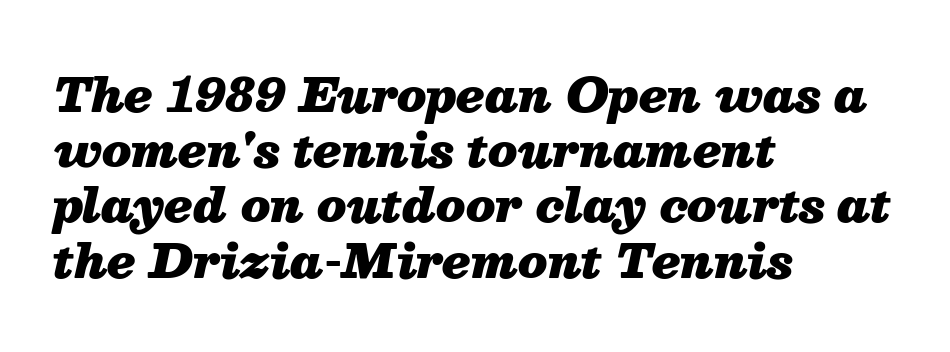
The image shows 46 px heavy type, italic (leaning right); set left-aligned, line spacing 1.2x, normal letter spacing, not underlined; medium stroke contrast and a medium x-height.
